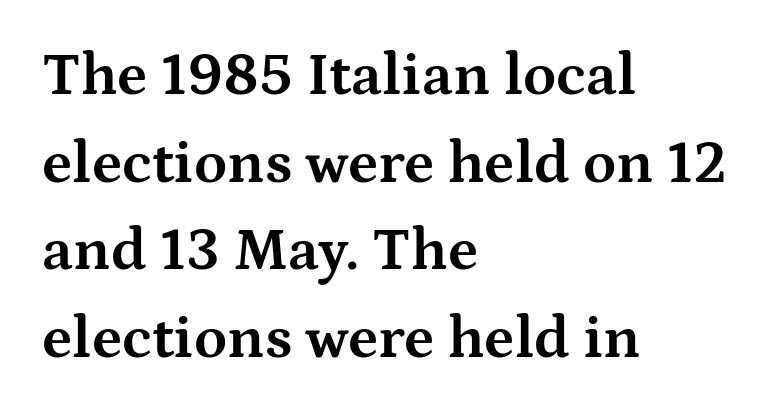
Check under the words: just untouched page. A typesetter would label this face a serif. Does extra space separate the letters? No, they use regular spacing. When letters stand straight like this, we call the style roman or upright.
